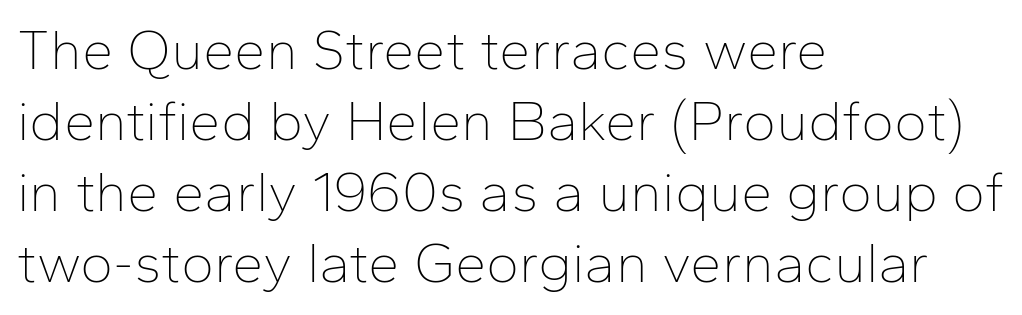
The image shows 56 px thin sans-serif type, upright; set left-aligned, normal line spacing (1.27x), normal letter spacing, not underlined; low stroke contrast and a medium x-height.
